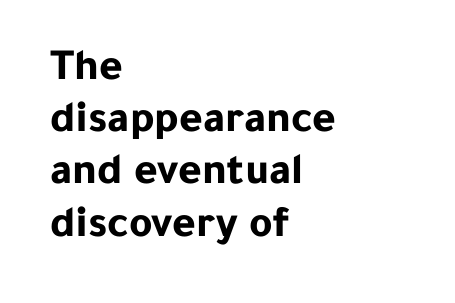
{"serif": "no", "italic": "no", "bold": "yes", "weight": "bold", "width": "normal", "stroke_contrast": "low", "x_height": "medium", "monospaced": "no", "underline": "no", "align": "left", "line_spacing_ratio": 1.16, "letter_spacing": "normal", "letter_spacing_em": 0.0, "glyph_px": 45}
